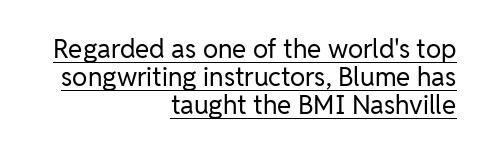
Q: Is the text bold? A: No.
Q: Is the text italic (slanted)? A: No, it is upright.
Q: Is the text underlined? A: Yes.
Q: How is the paragraph aligned? A: Right-aligned.
Q: Is the spacing between letters normal or unusually wide? A: Normal.
Q: Is the spacing between lines tight, normal or loose? A: Tight.
